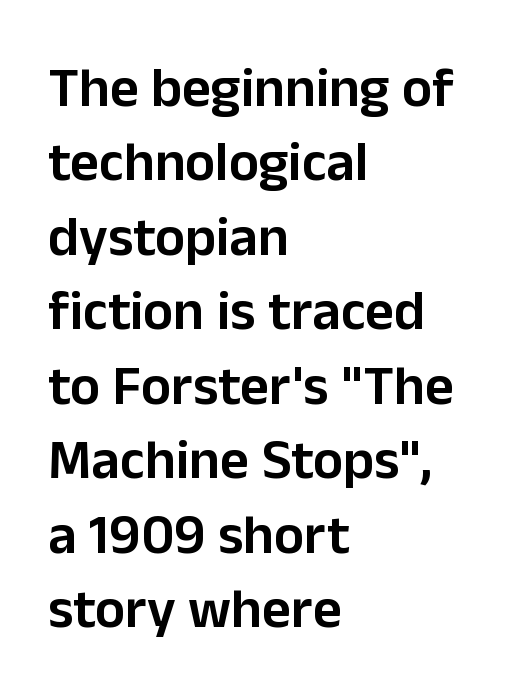
As a designer I'd log this as weight 600, semibold. The text was rendered using a sans face with plain stroke endings. Horizontal alignment here is leftward, the default for most running prose. Letters rest on an invisible, unmarked baseline. Each letter keeps its own natural width here, so spacing adapts to shape.
